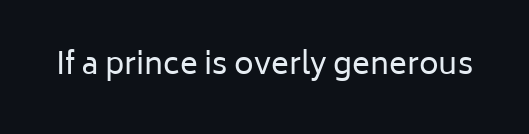
Q: Is the text bold? A: No.
Q: Is the text italic (slanted)? A: No, it is upright.
Q: Is the typeface a serif or a sans-serif typeface? A: Sans-serif.
Q: Is the text underlined? A: No.
Q: Is the spacing between letters normal or unusually wide? A: Normal.
Q: Width (condensed, normal, or wide)? A: Normal.
Q: Stroke contrast? A: Low.
Q: x-height? A: Medium.
Q: Monospaced? A: No.
